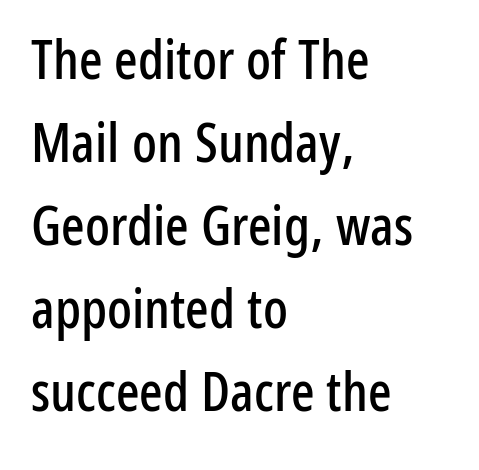
A classic flush-left, rag-right setting is used for this passage. In terms of leading, this rendering sits right in the middle. Posture: upright roman. Letters rest on an invisible, unmarked baseline.
